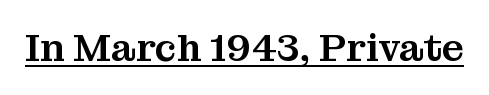
Q: Is the text italic (slanted)? A: No, it is upright.
Q: Is the typeface a serif or a sans-serif typeface? A: Serif.
Q: Is the text underlined? A: Yes.
Q: Is the spacing between letters normal or unusually wide? A: Normal.
Q: Width (condensed, normal, or wide)? A: Normal.
Q: Stroke contrast? A: Medium.
Q: x-height? A: Medium.
Q: Monospaced? A: No.
